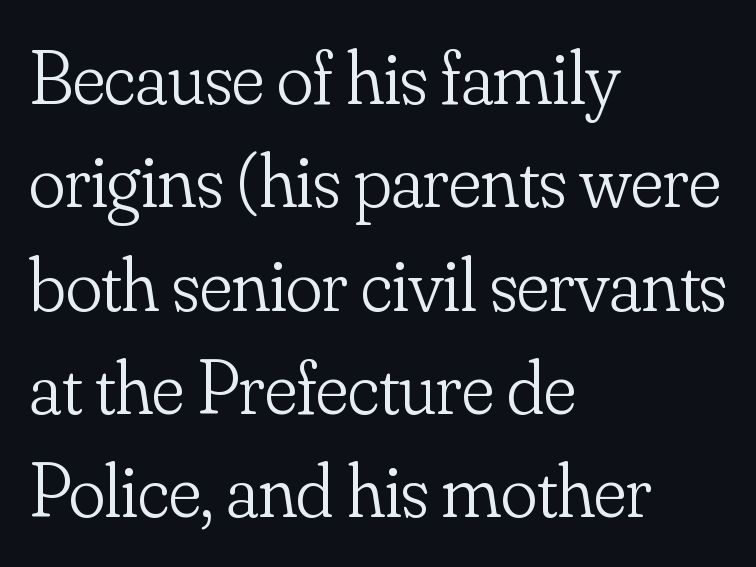
The image shows 76 px light serif type, upright; set left-aligned, normal line spacing (1.36x), normal letter spacing, not underlined; low stroke contrast and a small x-height.
